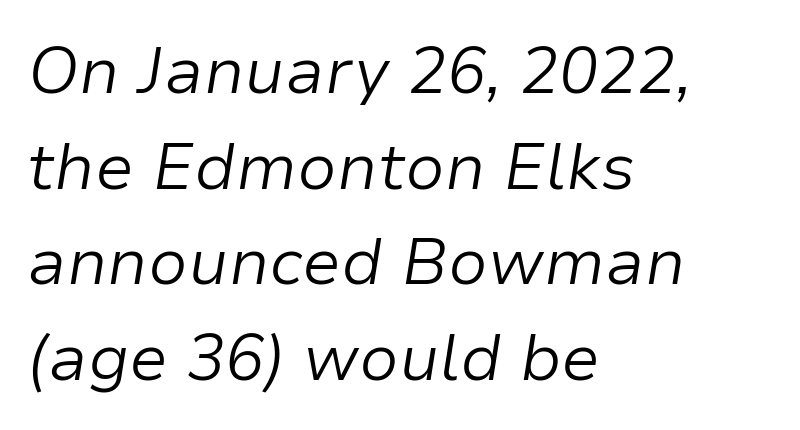
Q: Is the text bold? A: No.
Q: Is the text italic (slanted)? A: Yes, it leans right by about 9 degrees.
Q: Is the text underlined? A: No.
Q: How is the paragraph aligned? A: Left-aligned.
Q: Is the spacing between letters normal or unusually wide? A: Normal.
Q: Is the spacing between lines tight, normal or loose? A: Normal.
Q: Width (condensed, normal, or wide)? A: Normal.
Q: Stroke contrast? A: Low.
Q: x-height? A: Medium.
Q: Monospaced? A: No.
